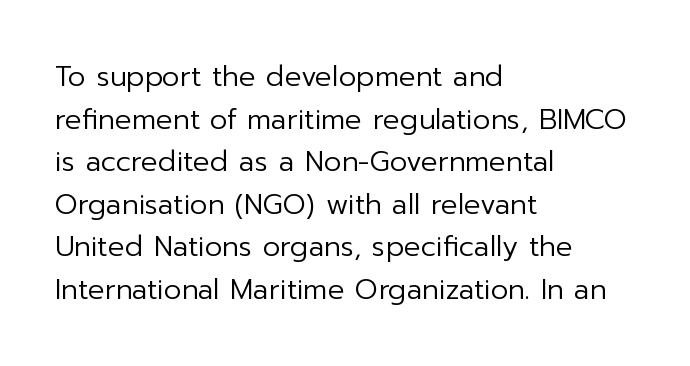
Tracking value appears to be zero — textbook default spacing. Alignment: flush left. In terms of letterform style, serifs are entirely absent. The weight tops out at a normal text grade.
